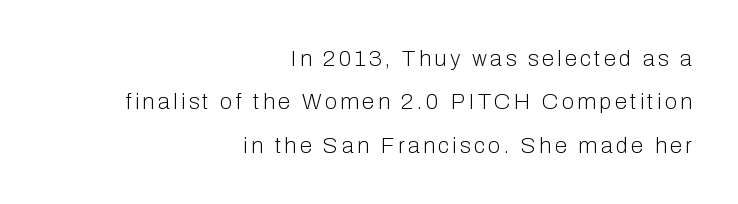
Is the block centered? No — it sits flush against the right margin. A typesetter would mark this as roman, not italic. Widely set lines give the paragraph a tall, airy silhouette. Summary of weight: not heavy and not bold. Quick note: underline off.
